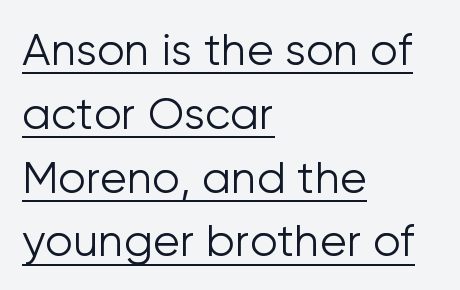
Q: Is the text bold? A: No.
Q: Is the text italic (slanted)? A: No, it is upright.
Q: Is the typeface a serif or a sans-serif typeface? A: Sans-serif.
Q: Is the text underlined? A: Yes.
Q: How is the paragraph aligned? A: Left-aligned.
Q: Is the spacing between letters normal or unusually wide? A: Normal.
Q: Is the spacing between lines tight, normal or loose? A: Normal.
Q: Width (condensed, normal, or wide)? A: Normal.
Q: Stroke contrast? A: Low.
Q: x-height? A: Medium.
Q: Monospaced? A: No.
